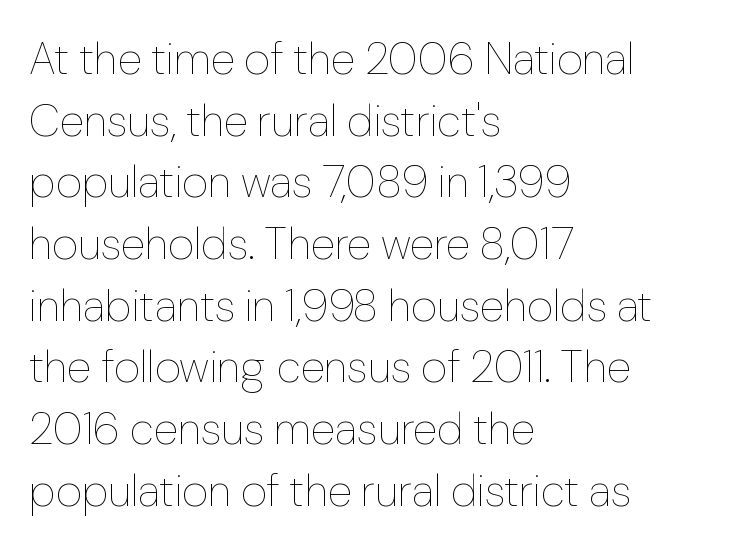
The image shows 45 px thin type, upright; set left-aligned, normal line spacing (1.37x), normal letter spacing, not underlined; low stroke contrast and a medium x-height.
